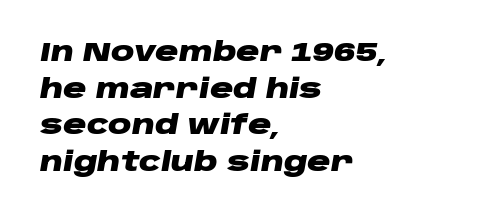
{"italic": "yes", "lean": "right", "slant_degrees": 10, "bold": "yes", "underline": "no", "align": "left", "line_spacing": "normal", "line_spacing_ratio": 1.41, "letter_spacing": "normal", "letter_spacing_em": 0.0, "glyph_px": 26}
